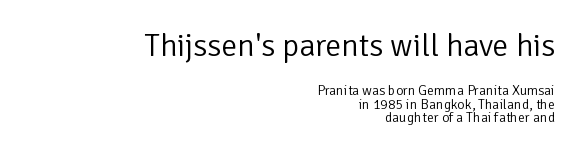
When letters stand straight like this, we call the style roman or upright. In CSS terms this would be text-align: right. Any mark beneath the type? The region is blank. Note the varied advance widths — an 'i' is clearly narrower than an 'm'. A sans-serif font was chosen for this passage.
